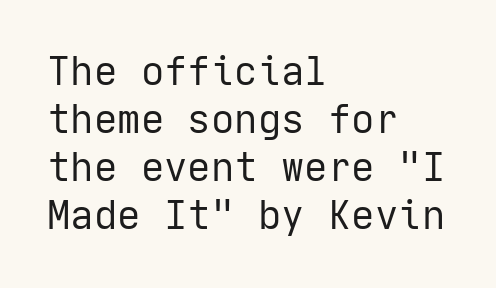
The baseline area is clear. The axis of the letterforms is exactly vertical. The weight tops out at a normal text grade. The compositor pushed each line to the left boundary. Nothing sits at the stroke ends, so this counts as sans-serif. The horizontal fit of the characters is conventional and even.
